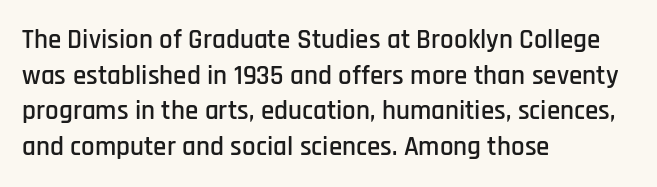
Line spacing here is normal. In terms of posture, this sample is upright. A bare baseline throughout the passage. Does the copy run flush right? No — it runs flush left. You could call the tracking neutral — neither tight nor loose.
